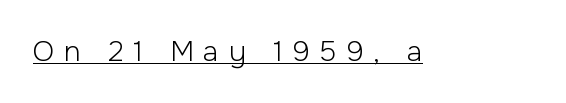
The image shows 28 px light sans-serif type, upright; set unusually wide letter spacing (+0.35 em), underlined; low stroke contrast and a medium x-height.
